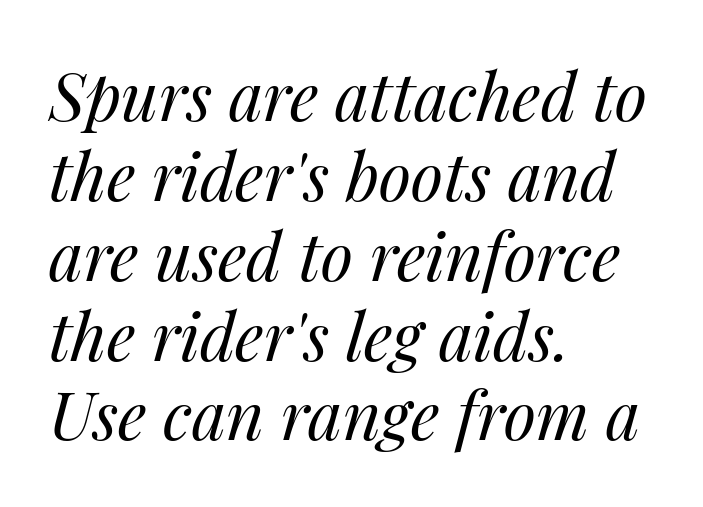
A quiet, ordinary-to-light weight characterises the typeface. Plain, unruled lines of type. Words appear dense and cohesive because spacing is normal. Italic? Definitely — the glyphs are oblique.
